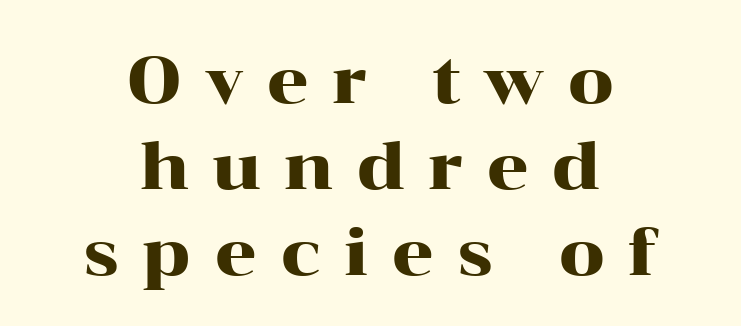
Q: Is the text italic (slanted)? A: No, it is upright.
Q: Is the typeface a serif or a sans-serif typeface? A: Serif.
Q: Is the text underlined? A: No.
Q: How is the paragraph aligned? A: Centered.
Q: Is the spacing between letters normal or unusually wide? A: Unusually wide.
Q: Is the spacing between lines tight, normal or loose? A: Normal.
Q: Width (condensed, normal, or wide)? A: Wide.
Q: Stroke contrast? A: High.
Q: x-height? A: Medium.
Q: Monospaced? A: No.
